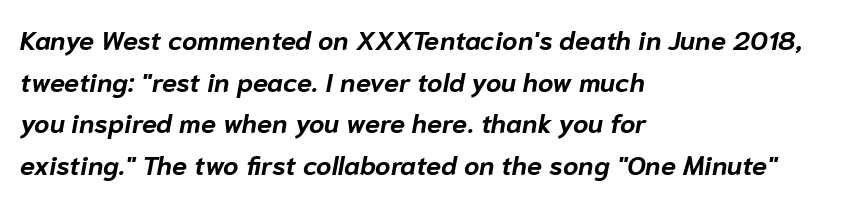
The image shows 27 px bold type, italic (leaning right); set left-aligned, normal line spacing (1.54x), normal letter spacing, not underlined.
